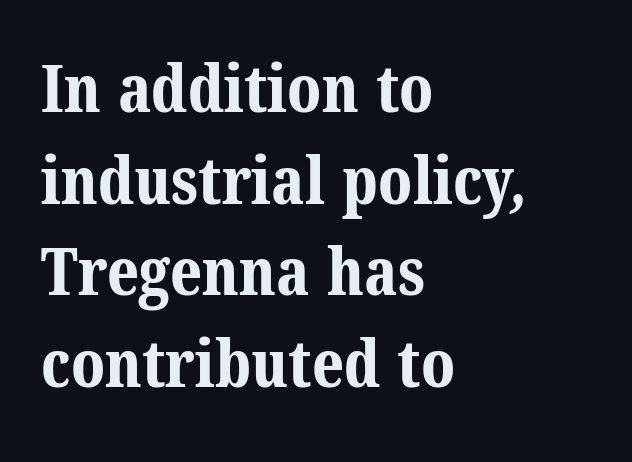
The image shows 66 px bold serif type; set left-aligned, normal line spacing (1.39x), normal letter spacing, not underlined; medium stroke contrast and a medium x-height.
